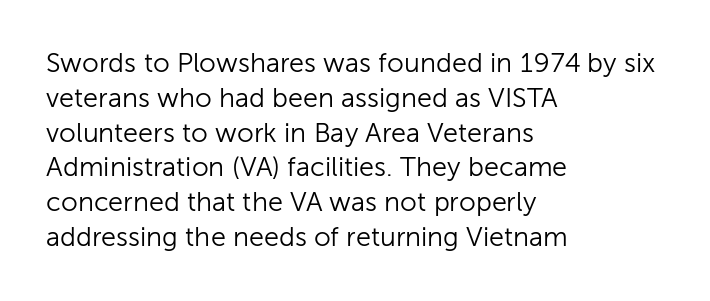
This sample keeps an unexceptional amount of space between lines. Characters remain perfectly vertical along every line. The gap between lines stays unmarked. Is this a heavy cut? Hardly; it is regular or lighter.
